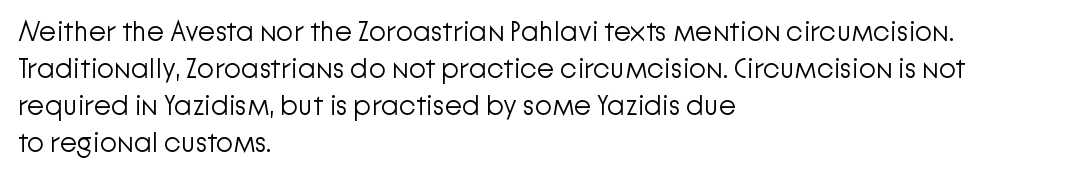
Q: Is the text bold? A: No.
Q: Is the text italic (slanted)? A: No, it is upright.
Q: Is the typeface a serif or a sans-serif typeface? A: Sans-serif.
Q: Is the text underlined? A: No.
Q: How is the paragraph aligned? A: Left-aligned.
Q: Is the spacing between letters normal or unusually wide? A: Normal.
Q: Is the spacing between lines tight, normal or loose? A: Normal.
Q: Width (condensed, normal, or wide)? A: Normal.
Q: Stroke contrast? A: Low.
Q: x-height? A: Medium.
Q: Monospaced? A: No.
